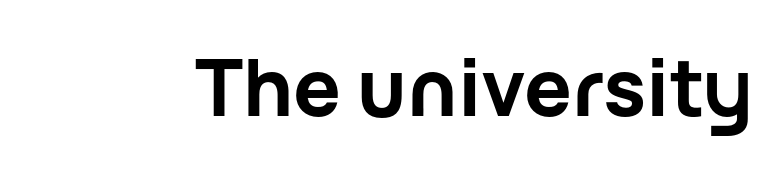
{"serif": "no", "italic": "no", "bold": "yes", "weight": "bold", "width": "normal", "stroke_contrast": "low", "x_height": "medium", "monospaced": "no", "underline": "no", "letter_spacing": "normal", "letter_spacing_em": 0.0, "glyph_px": 79}
